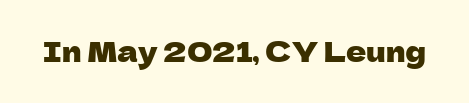
Q: Is the text italic (slanted)? A: No, it is upright.
Q: Is the typeface a serif or a sans-serif typeface? A: Sans-serif.
Q: Is the text underlined? A: No.
Q: Is the spacing between letters normal or unusually wide? A: Normal.
Q: Width (condensed, normal, or wide)? A: Normal.
Q: Stroke contrast? A: Low.
Q: x-height? A: Medium.
Q: Monospaced? A: No.
